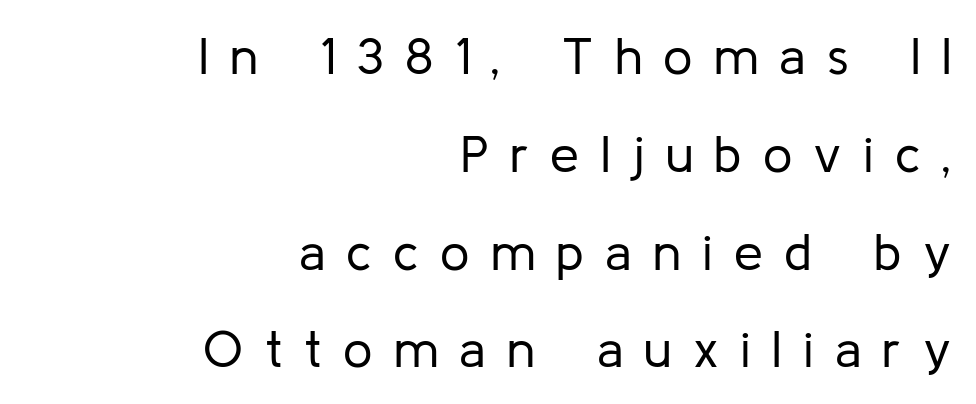
The compositor pushed each line to the right boundary. Letters have the restrained weight of plain body copy at most. The rendering inserts visible extra space after every character. The space beneath each line is pristine and unruled.
